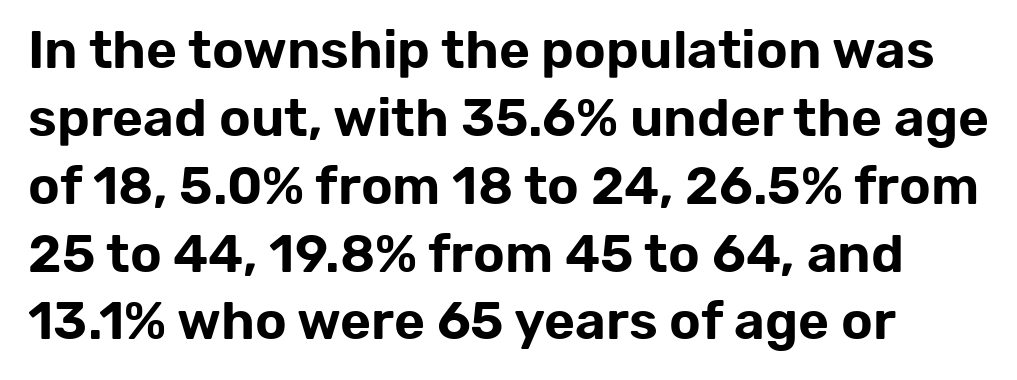
The image shows 53 px sans-serif type, upright; set normal line spacing (1.28x), normal letter spacing, not underlined; low stroke contrast and a medium x-height.
